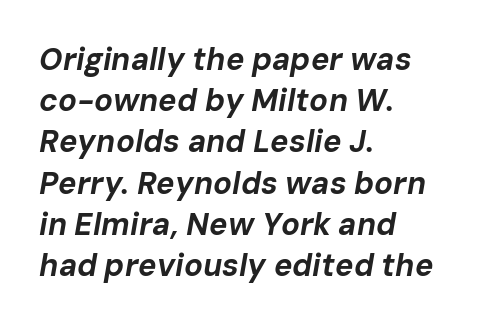
Weight check: bold — yes, fully. Unmarked baselines from the first word to the last. The paragraph has a hard left edge and a soft right edge. Looks like regular typesetting: each glyph gets only the width it needs. In terms of leading, this rendering sits right in the middle. The rendering applies a slant to the glyphs.
